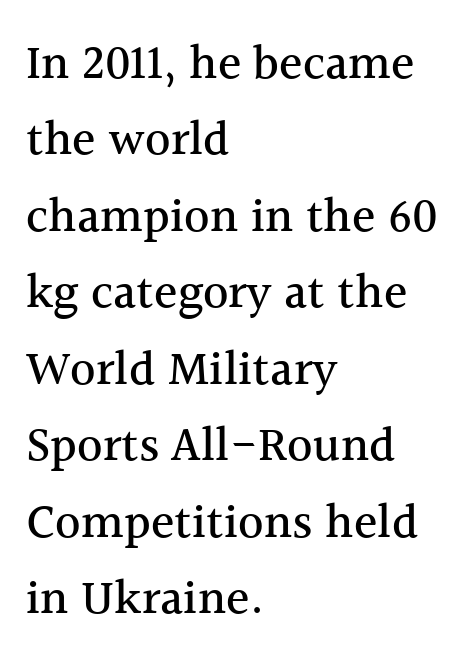
Q: Is the text italic (slanted)? A: No, it is upright.
Q: Is the typeface a serif or a sans-serif typeface? A: Serif.
Q: Is the text underlined? A: No.
Q: How is the paragraph aligned? A: Left-aligned.
Q: Is the spacing between letters normal or unusually wide? A: Normal.
Q: Is the spacing between lines tight, normal or loose? A: Normal.
Q: Width (condensed, normal, or wide)? A: Normal.
Q: x-height? A: Medium.
Q: Monospaced? A: No.
